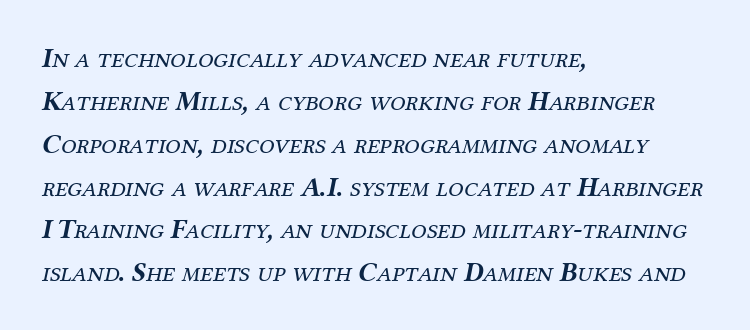
The image shows 28 px regular-weight serif type, italic (leaning right); set left-aligned, normal line spacing (1.53x), normal letter spacing, not underlined; medium stroke contrast and a medium x-height.
